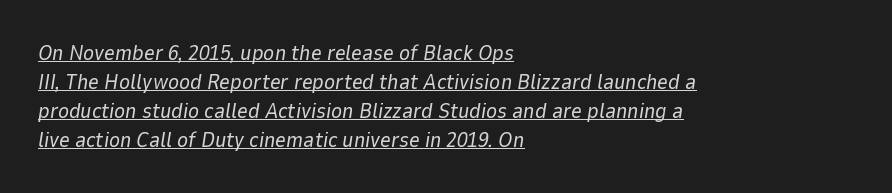
The image shows 21 px text type, italic (leaning right); set left-aligned, normal line spacing (1.38x), normal letter spacing, underlined.
